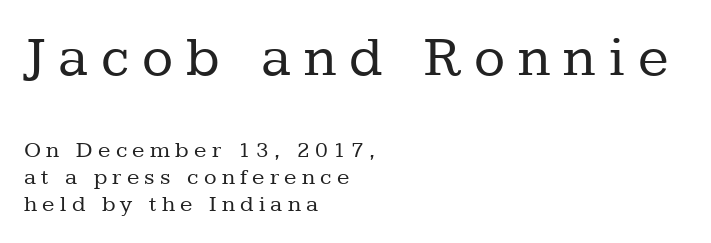
The image shows 57 px regular-weight serif type, upright; set left-aligned, line spacing 1.17x, unusually wide letter spacing (+0.23 em), not underlined; the first (top) block is 2.48x larger; low stroke contrast and a medium x-height.
